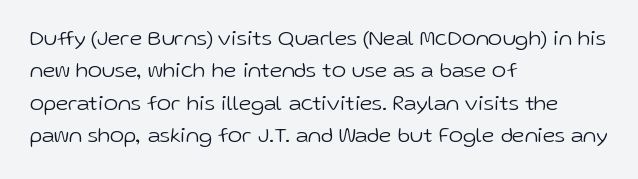
{"italic": "no", "bold": "no", "underline": "no", "align": "left", "line_spacing": "normal", "line_spacing_ratio": 1.47, "letter_spacing": "normal", "letter_spacing_em": 0.0, "glyph_px": 22}
